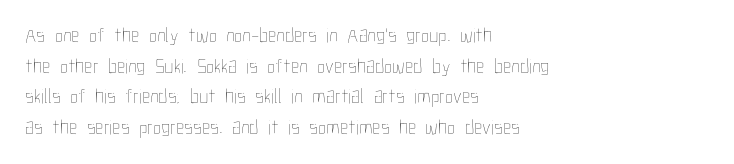
Q: Is the text bold? A: No.
Q: Is the text italic (slanted)? A: No, it is upright.
Q: Is the text underlined? A: No.
Q: How is the paragraph aligned? A: Left-aligned.
Q: Is the spacing between letters normal or unusually wide? A: Normal.
Q: Is the spacing between lines tight, normal or loose? A: Normal.
